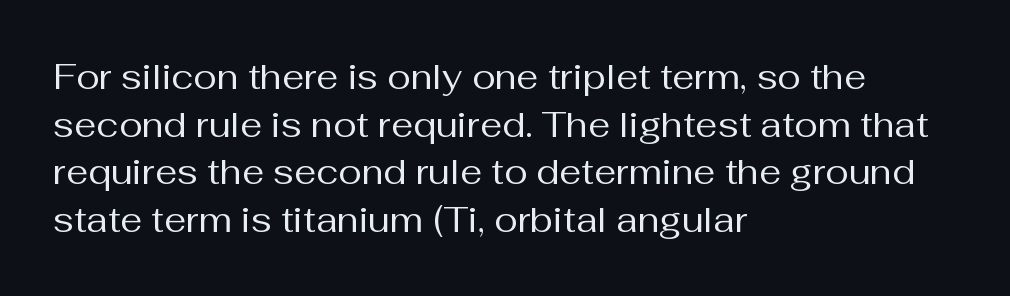
Vertical strokes here are truly vertical. Nothing sits at the stroke ends, so this counts as sans-serif. Vertical spacing — default. The passage shown is typed in a proportional face where columns would drift.
